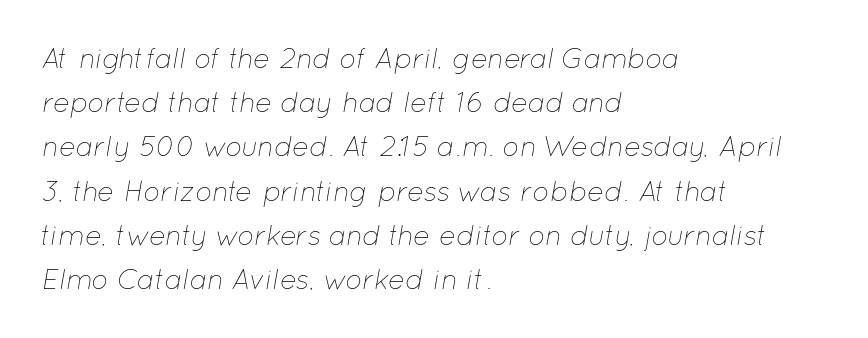
The image shows 28 px thin type, italic (leaning right); set left-aligned, normal line spacing (1.58x), normal letter spacing, not underlined; low stroke contrast and a medium x-height.
